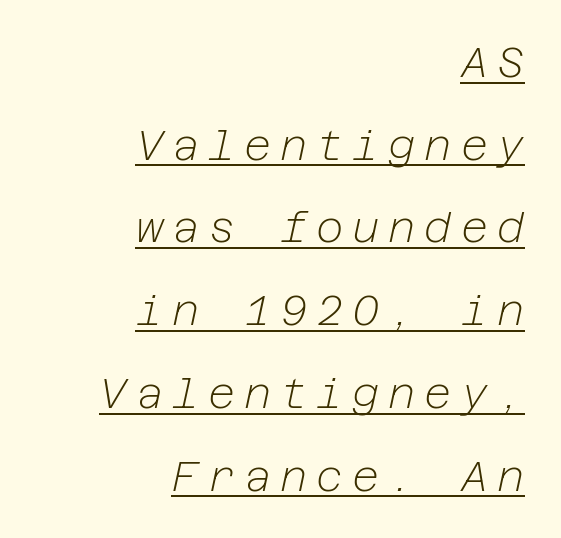
The face used here is rendered with a markedly widened letterfit. Notice the wide empty band between every row — that's loose leading. Notice how the stems are inclined rather than vertical — that's the hallmark of italics. Like a heading marked for emphasis, these lines bear an underscore. The letterforms sit at book weight or below.
